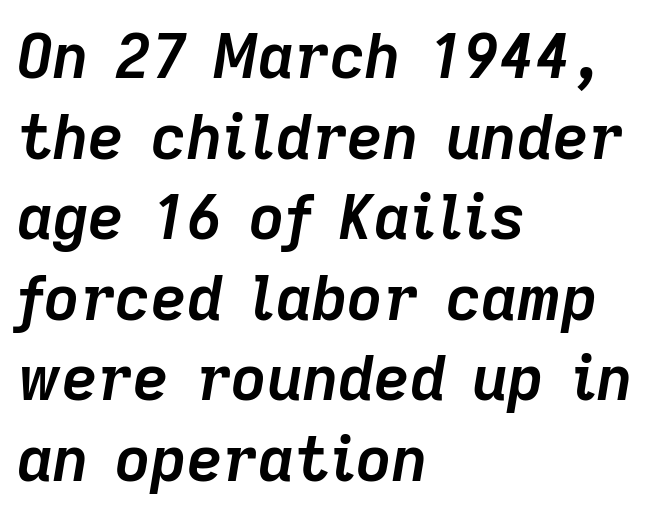
Any mark beneath the type? The region is blank. Observe the lean: these are italic letterforms. I'd describe the lettering as bold — thick and assertive. Does the copy run flush right? No — it runs flush left.
